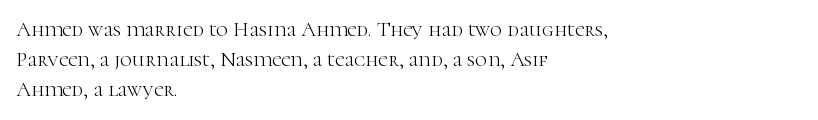
{"italic": "no", "bold": "no", "underline": "no", "align": "left", "line_spacing": "normal", "line_spacing_ratio": 1.43, "letter_spacing": "normal", "letter_spacing_em": 0.0, "glyph_px": 21}
